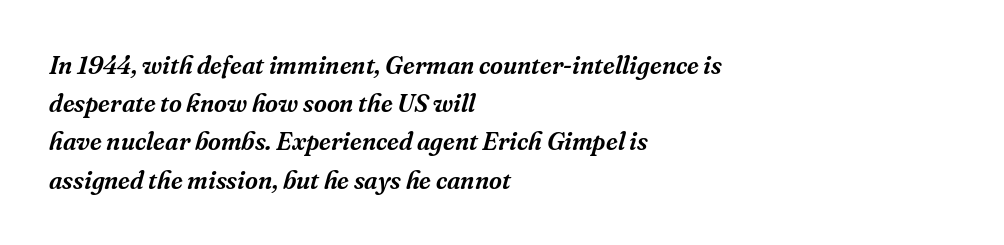
{"italic": "yes", "lean": "right", "slant_degrees": 16, "underline": "no", "align": "left", "line_spacing": "normal", "line_spacing_ratio": 1.53, "letter_spacing": "normal", "letter_spacing_em": 0.0, "glyph_px": 25}
